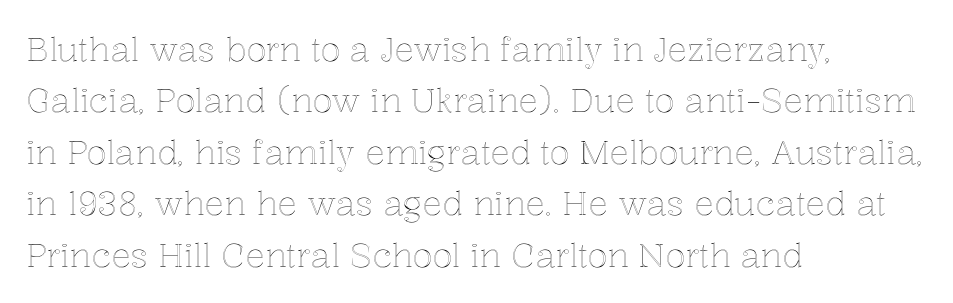
Q: Is the text italic (slanted)? A: No, it is upright.
Q: Is the text underlined? A: No.
Q: How is the paragraph aligned? A: Left-aligned.
Q: Is the spacing between letters normal or unusually wide? A: Normal.
Q: Is the spacing between lines tight, normal or loose? A: Normal.
Q: Width (condensed, normal, or wide)? A: Normal.
Q: x-height? A: Medium.
Q: Monospaced? A: No.
